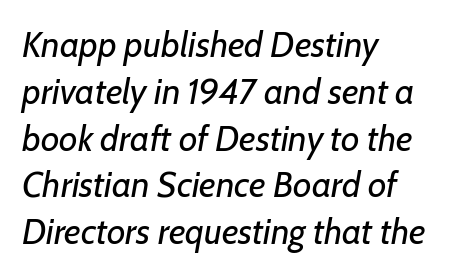
The image shows 36 px regular-weight type, italic (leaning right); set left-aligned, normal line spacing (1.3x), normal letter spacing, not underlined; low stroke contrast and a medium x-height.
